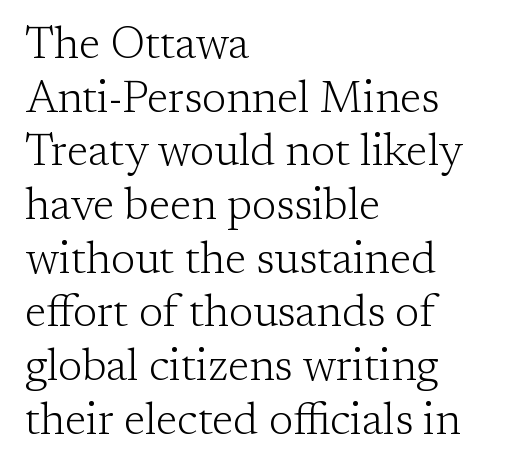
Note the varied advance widths — an 'i' is clearly narrower than an 'm'. Teacher's note: observe the even left margin — that is flush-left alignment. In terms of posture, this sample is upright. Honestly, the letter spacing is just normal — you wouldn't notice it.
